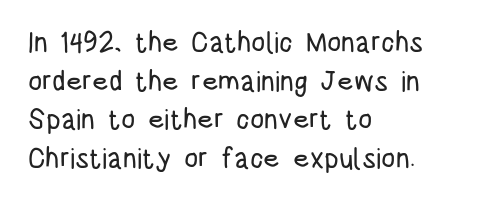
{"serif": "no", "italic": "no", "width": "condensed", "stroke_contrast": "low", "x_height": "large", "monospaced": "no", "underline": "no", "align": "left", "line_spacing": "normal", "line_spacing_ratio": 1.38, "letter_spacing": "normal", "letter_spacing_em": 0.0, "glyph_px": 28}
